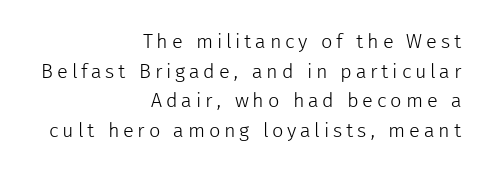
Q: Is the text bold? A: No.
Q: Is the text italic (slanted)? A: No, it is upright.
Q: Is the text underlined? A: No.
Q: How is the paragraph aligned? A: Right-aligned.
Q: Is the spacing between lines tight, normal or loose? A: Normal.
